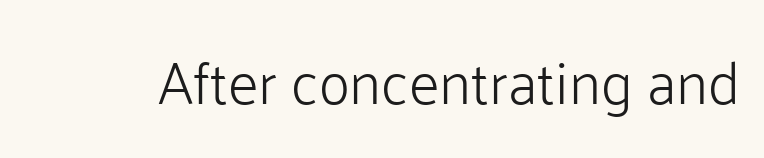
The image shows 60 px light sans-serif type, upright; set normal letter spacing, not underlined; low stroke contrast and a medium x-height.
